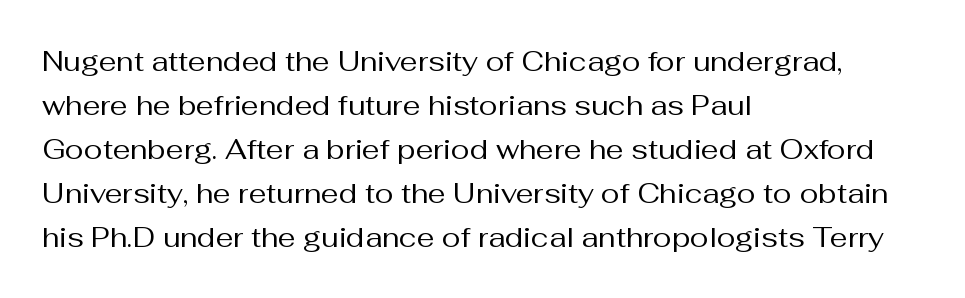
Students, observe: this is what conventionally led text looks like. Compared with typical body copy, the letter spacing here is the same. Note the varied advance widths — an 'i' is clearly narrower than an 'm'. Are there feet on the stems? There aren't — it's a sans. This is roman type, the default non-slanted kind. A quiet, ordinary-to-light weight characterises the typeface.
